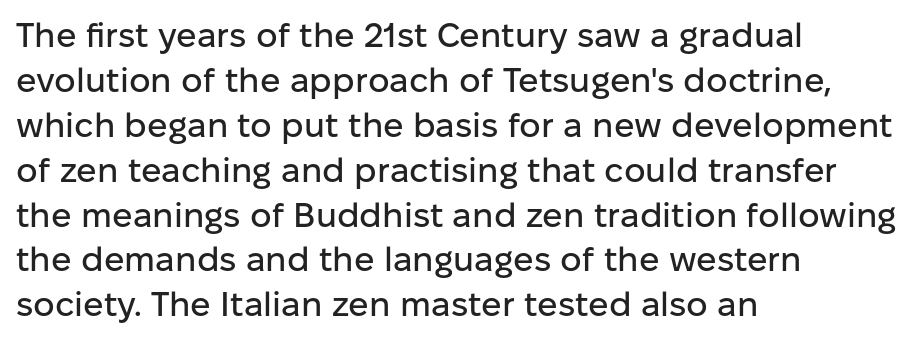
The image shows 34 px sans-serif type, upright; set left-aligned, normal line spacing (1.32x), normal letter spacing, not underlined; low stroke contrast and a medium x-height.
